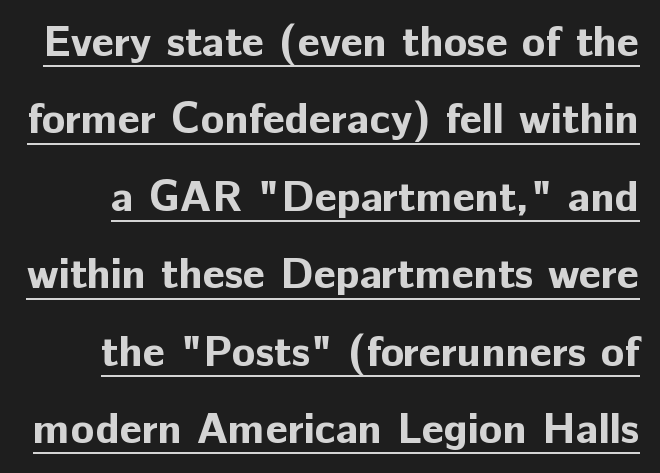
The image shows 43 px bold sans-serif type, upright; set line spacing 1.8x, normal letter spacing, underlined; low stroke contrast and a medium x-height.
